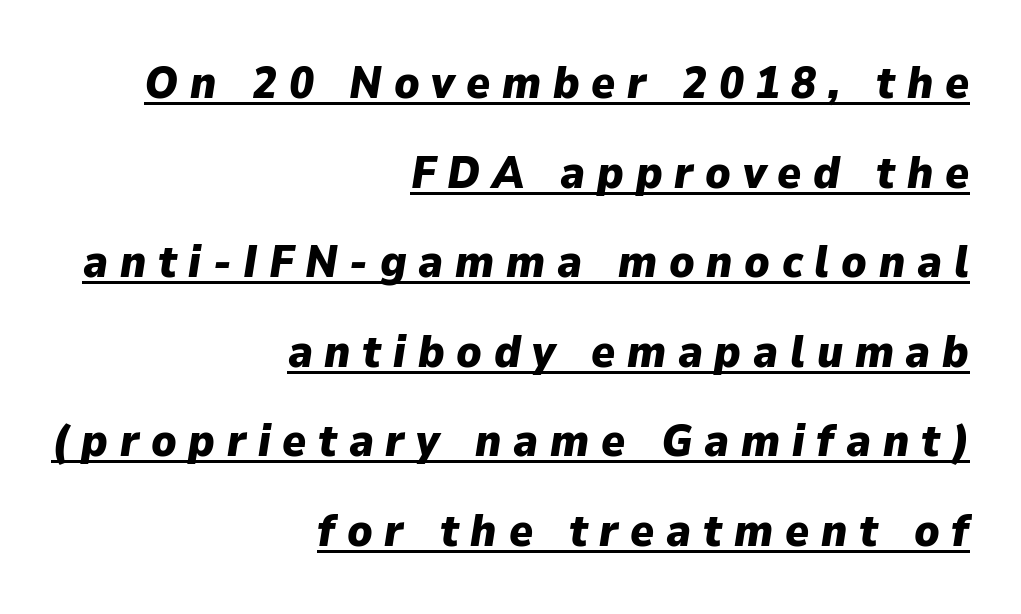
The image shows 45 px heavy type, italic (leaning right); set right-aligned, loose line spacing (1.99x), unusually wide letter spacing (+0.26 em), underlined; low stroke contrast and a medium x-height.
